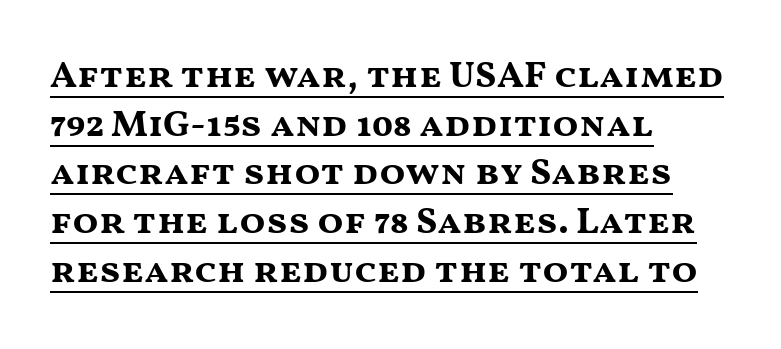
Leading: standard. Quick note: underline on. The rendering shows plain stroke endings on the letterforms — a sans-serif design. Note the varied advance widths — an 'i' is clearly narrower than an 'm'. Which margin do the lines hug? The left one — the right edge is uneven.
